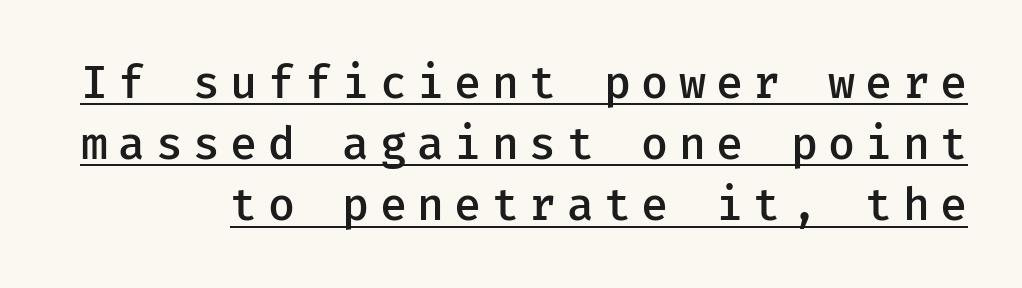
Q: Is the text bold? A: Semi-bold.
Q: Is the text italic (slanted)? A: No, it is upright.
Q: Is the typeface a serif or a sans-serif typeface? A: Sans-serif.
Q: Is the text underlined? A: Yes.
Q: Is the spacing between letters normal or unusually wide? A: Unusually wide.
Q: Is the spacing between lines tight, normal or loose? A: Normal.
Q: Width (condensed, normal, or wide)? A: Normal.
Q: Stroke contrast? A: Low.
Q: x-height? A: Medium.
